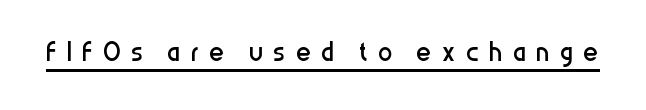
Q: Is the text bold? A: No.
Q: Is the text italic (slanted)? A: No, it is upright.
Q: Is the typeface a serif or a sans-serif typeface? A: Sans-serif.
Q: Is the text underlined? A: Yes.
Q: Is the spacing between letters normal or unusually wide? A: Unusually wide.
Q: Width (condensed, normal, or wide)? A: Condensed.
Q: Stroke contrast? A: Low.
Q: x-height? A: Medium.
Q: Monospaced? A: No.
